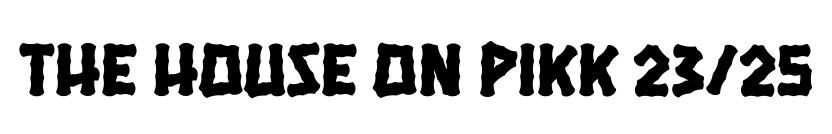
The image shows 75 px condensed sans-serif type; set normal letter spacing, not underlined; low stroke contrast and a large x-height.
